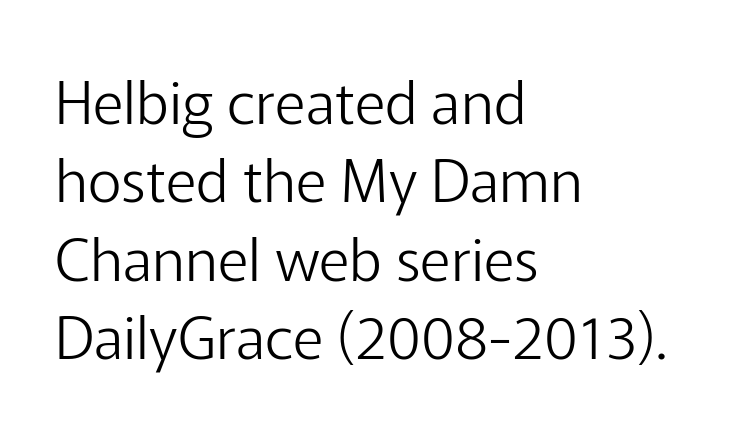
The rendering uses a moderate line-height, typical for paragraphs. What stands out about the letter spacing? Nothing — it is the standard amount. Leftover space on each line is placed entirely after the last word. The passage shown is typed in a proportional face where columns would drift. Posture: vertical. Quick note: underline off.
